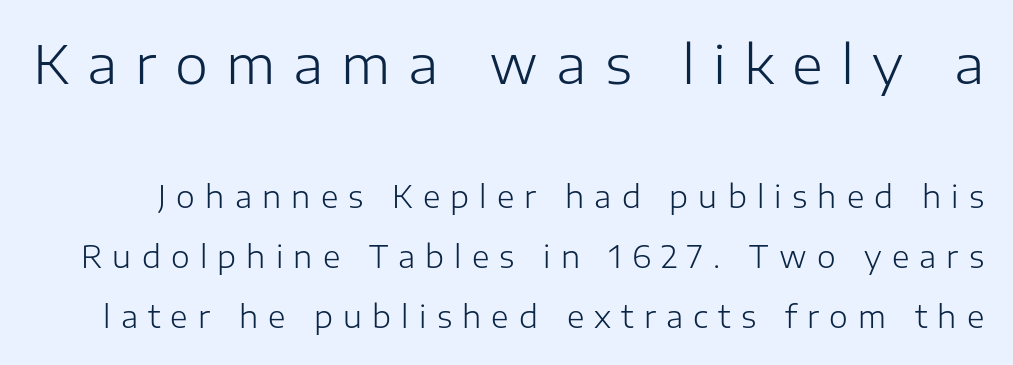
{"serif": "no", "italic": "no", "bold": "no", "weight": "light", "width": "normal", "stroke_contrast": "low", "x_height": "medium", "monospaced": "no", "underline": "no", "line_spacing": "loose", "line_spacing_ratio": 2.0, "letter_spacing": "wide", "letter_spacing_em": 0.34, "larger_block": "first", "size_ratio": 1.77, "glyph_px": 53}
